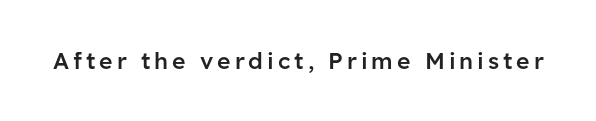
Q: Is the text bold? A: Semi-bold.
Q: Is the text italic (slanted)? A: No, it is upright.
Q: Is the text underlined? A: No.
